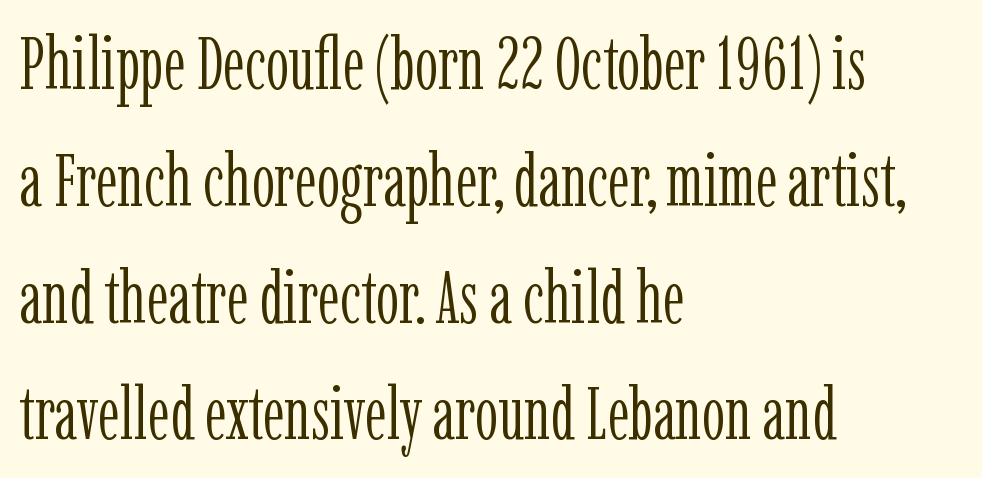
{"serif": "yes", "italic": "no", "bold": "no", "weight": "light", "width": "condensed", "stroke_contrast": "low", "x_height": "medium", "monospaced": "no", "underline": "no", "align": "left", "line_spacing": "normal", "line_spacing_ratio": 1.6, "letter_spacing": "normal", "letter_spacing_em": 0.0, "glyph_px": 73}
